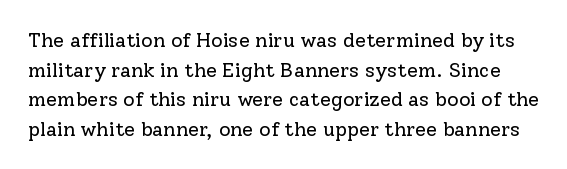
Q: Is the text bold? A: No.
Q: Is the text italic (slanted)? A: No, it is upright.
Q: Is the text underlined? A: No.
Q: Is the spacing between letters normal or unusually wide? A: Normal.
Q: Is the spacing between lines tight, normal or loose? A: Normal.
